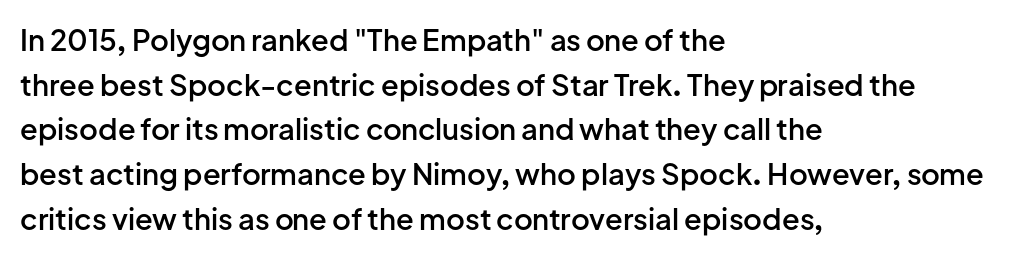
The setting favours the left margin, as ordinary paragraphs usually do. Interline gaps are of average width in this sample. This sample uses a sans-serif face. Each row of text sits above clean, open space. Stems and bowls a touch heavier than normal — semibold. Standard letterfit; no display-style spreading of the glyphs.
